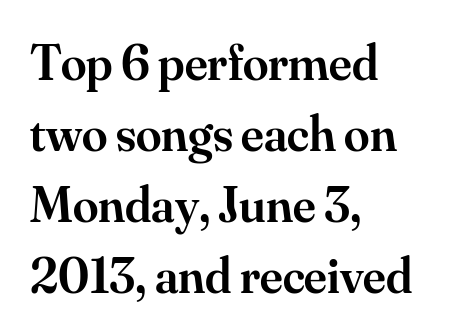
{"serif": "yes", "italic": "no", "bold": "semi", "weight": "semibold", "width": "normal", "stroke_contrast": "medium", "x_height": "small", "monospaced": "no", "underline": "no", "align": "left", "line_spacing": "normal", "line_spacing_ratio": 1.39, "letter_spacing": "normal", "letter_spacing_em": 0.0, "glyph_px": 51}
